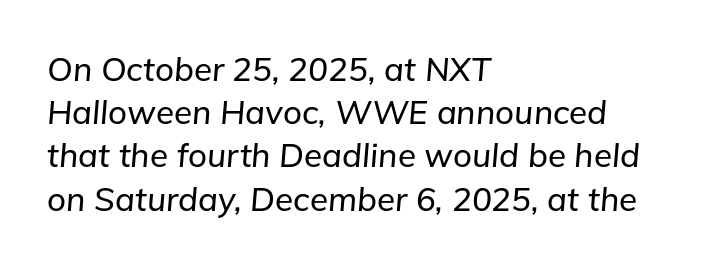
{"italic": "yes", "lean": "right", "slant_degrees": 5, "width": "normal", "stroke_contrast": "low", "x_height": "medium", "monospaced": "no", "underline": "no", "align": "left", "line_spacing": "normal", "line_spacing_ratio": 1.31, "letter_spacing": "normal", "letter_spacing_em": 0.0, "glyph_px": 33}
